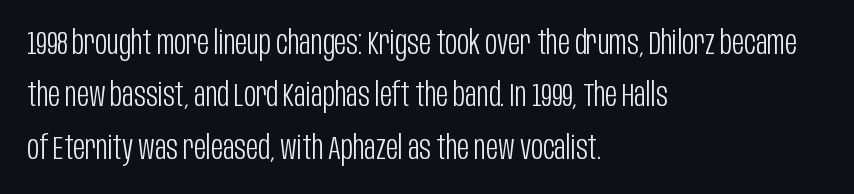
{"serif": "no", "italic": "no", "bold": "no", "weight": "light", "width": "condensed", "stroke_contrast": "low", "x_height": "large", "monospaced": "no", "underline": "no", "align": "left", "line_spacing": "normal", "line_spacing_ratio": 1.59, "letter_spacing": "normal", "letter_spacing_em": 0.0, "glyph_px": 33}
